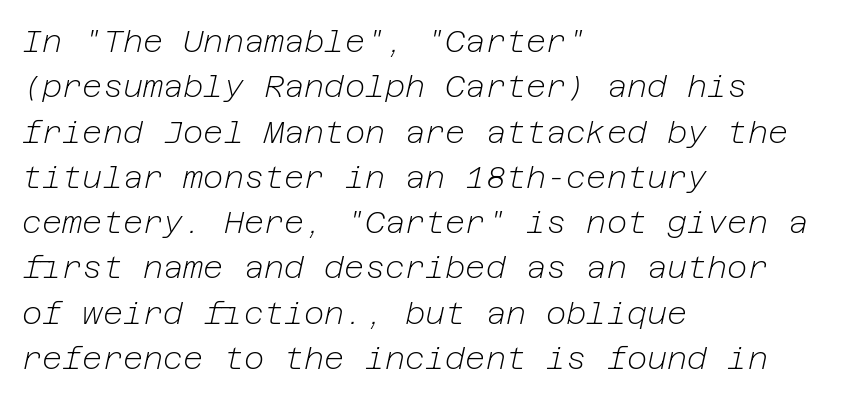
Q: Is the text bold? A: No.
Q: Is the text italic (slanted)? A: Yes, it leans right by about 12 degrees.
Q: Is the text underlined? A: No.
Q: How is the paragraph aligned? A: Left-aligned.
Q: Is the spacing between letters normal or unusually wide? A: Normal.
Q: Is the spacing between lines tight, normal or loose? A: Normal.
Q: Width (condensed, normal, or wide)? A: Normal.
Q: Stroke contrast? A: Low.
Q: x-height? A: Medium.
